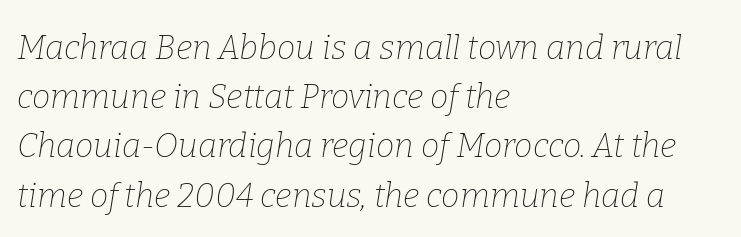
{"serif": "yes", "italic": "yes", "lean": "right", "slant_degrees": 9, "bold": "no", "weight": "thin", "width": "normal", "stroke_contrast": "low", "x_height": "medium", "monospaced": "no", "underline": "no", "align": "left", "line_spacing": "normal", "line_spacing_ratio": 1.49, "letter_spacing": "normal", "letter_spacing_em": 0.0, "glyph_px": 33}
